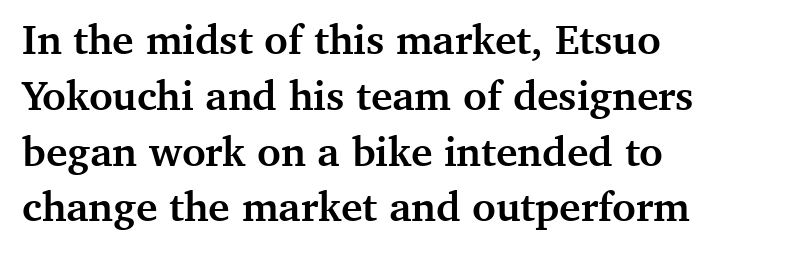
Note: serifs present on the glyphs. The face used here is rendered with its standard letterfit. The passage shown is typed in a proportional face where columns would drift. The passage shown is emphatically bold.
